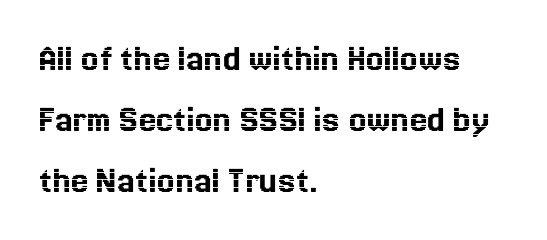
Any mark beneath the type? The region is blank. Default kerning and tracking; the words read as compact shapes. Ordinary non-slanted type is in use. These lines sit exactly where default settings would place them.
